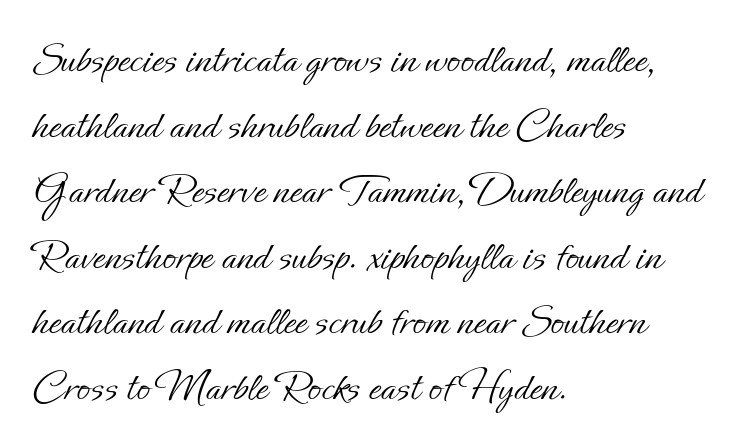
{"bold": "no", "weight": "light", "width": "normal", "stroke_contrast": "low", "x_height": "small", "monospaced": "no", "underline": "no", "align": "left", "line_spacing": "normal", "line_spacing_ratio": 1.49, "letter_spacing": "normal", "letter_spacing_em": 0.0, "glyph_px": 44}
